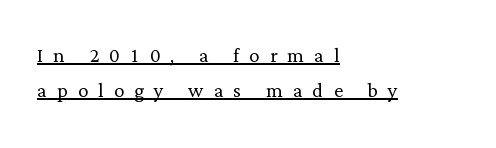
{"italic": "no", "bold": "no", "underline": "yes", "align": "left", "line_spacing": "normal", "line_spacing_ratio": 1.35, "letter_spacing": "wide", "letter_spacing_em": 0.39, "glyph_px": 26}
